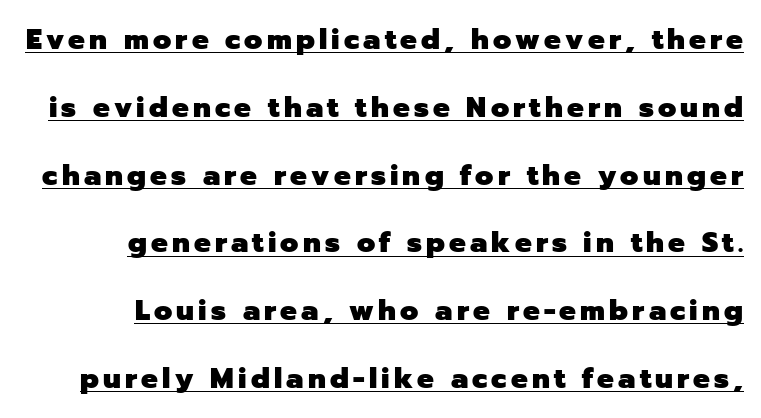
The image shows 28 px heavy sans-serif type, upright; set right-aligned, loose line spacing (2.42x), underlined; low stroke contrast and a medium x-height.
